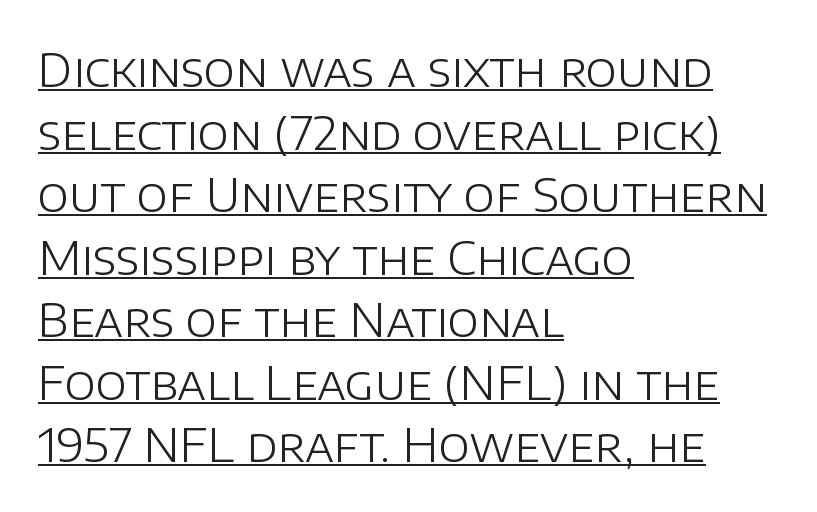
{"serif": "no", "italic": "no", "bold": "no", "weight": "light", "width": "normal", "stroke_contrast": "low", "x_height": "large", "monospaced": "no", "underline": "yes", "align": "left", "line_spacing": "normal", "line_spacing_ratio": 1.33, "letter_spacing": "normal", "letter_spacing_em": 0.0, "glyph_px": 47}
